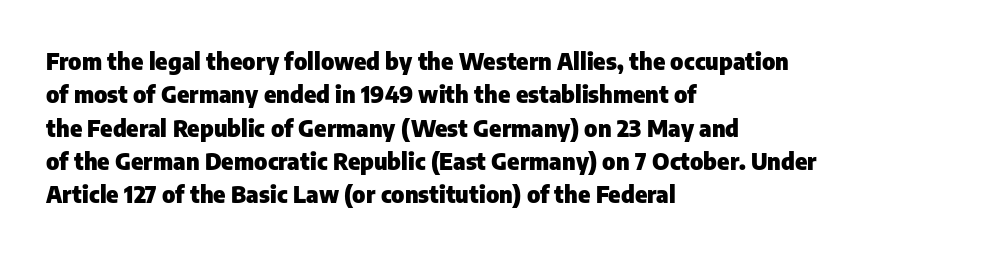
{"italic": "no", "bold": "yes", "underline": "no", "align": "left", "line_spacing": "normal", "line_spacing_ratio": 1.45, "letter_spacing": "normal", "letter_spacing_em": 0.0, "glyph_px": 23}
